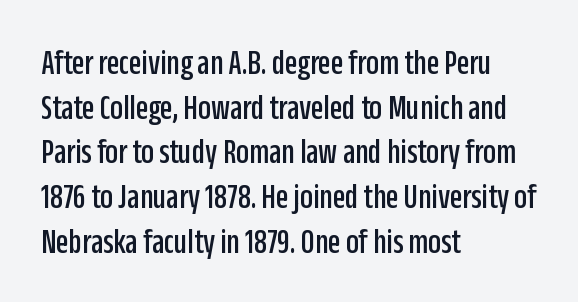
Bare-footed words on every line. You can tell it's not italic because the verticals are truly vertical. Words appear dense and cohesive because spacing is normal. Here the designer chose a conventional face with non-uniform glyph widths. Is this a sans? Yes — the strokes have no serifs.
